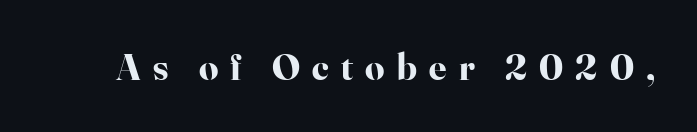
{"serif": "yes", "italic": "no", "bold": "yes", "weight": "bold", "width": "normal", "stroke_contrast": "high", "x_height": "small", "monospaced": "no", "underline": "no", "letter_spacing": "wide", "letter_spacing_em": 0.32, "glyph_px": 38}
